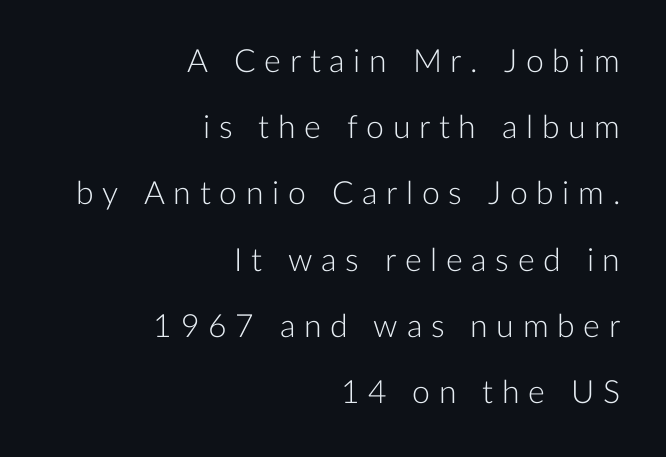
Q: Is the text bold? A: No.
Q: Is the text italic (slanted)? A: No, it is upright.
Q: Is the typeface a serif or a sans-serif typeface? A: Sans-serif.
Q: Is the text underlined? A: No.
Q: How is the paragraph aligned? A: Right-aligned.
Q: Is the spacing between letters normal or unusually wide? A: Unusually wide.
Q: Is the spacing between lines tight, normal or loose? A: Loose.
Q: Width (condensed, normal, or wide)? A: Normal.
Q: Stroke contrast? A: Low.
Q: x-height? A: Medium.
Q: Monospaced? A: No.
